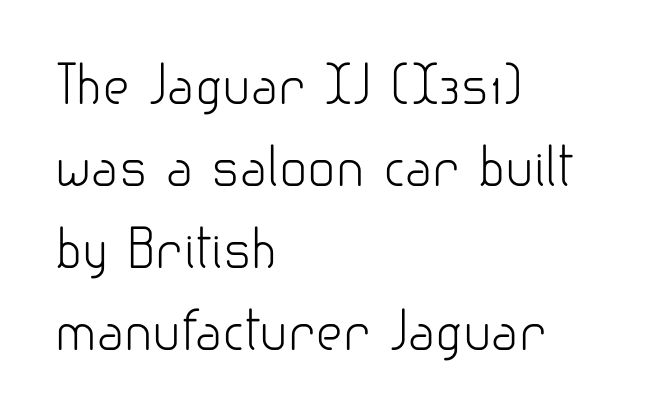
The image shows 52 px light sans-serif type, upright; set left-aligned, normal line spacing (1.58x), normal letter spacing, not underlined; low stroke contrast and a small x-height.
